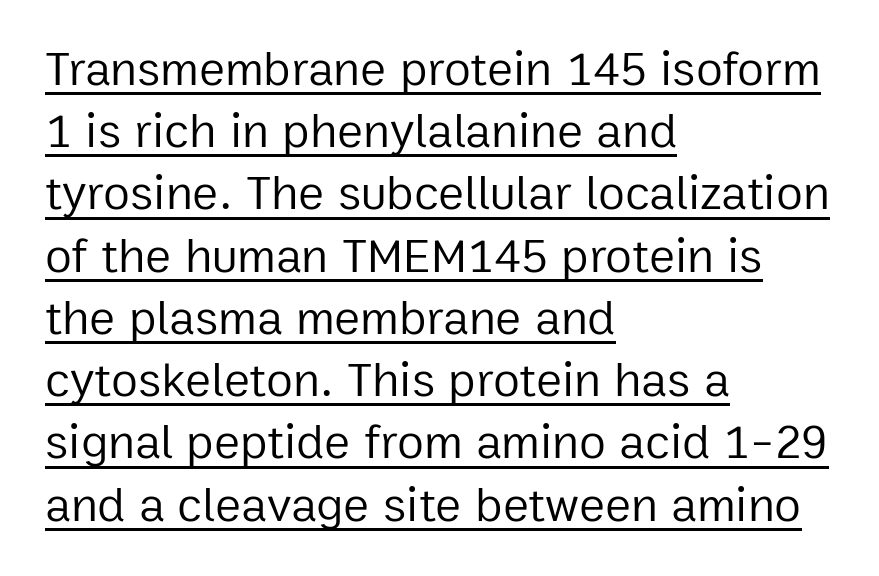
Q: Is the text bold? A: No.
Q: Is the text italic (slanted)? A: No, it is upright.
Q: Is the typeface a serif or a sans-serif typeface? A: Sans-serif.
Q: Is the text underlined? A: Yes.
Q: How is the paragraph aligned? A: Left-aligned.
Q: Is the spacing between letters normal or unusually wide? A: Normal.
Q: Is the spacing between lines tight, normal or loose? A: Normal.
Q: Width (condensed, normal, or wide)? A: Normal.
Q: Stroke contrast? A: Low.
Q: x-height? A: Medium.
Q: Monospaced? A: No.
